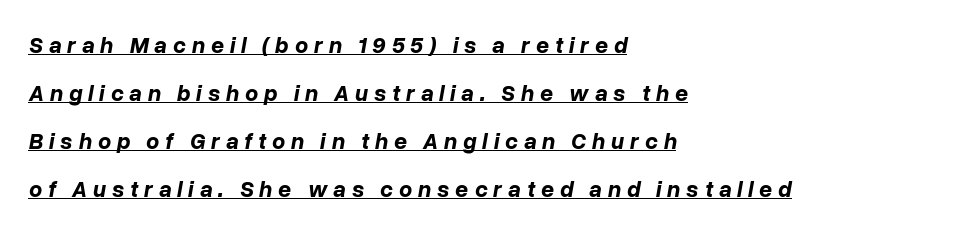
Q: Is the text bold? A: Yes.
Q: Is the text italic (slanted)? A: Yes, it leans right by about 10 degrees.
Q: Is the text underlined? A: Yes.
Q: How is the paragraph aligned? A: Left-aligned.
Q: Is the spacing between letters normal or unusually wide? A: Unusually wide.
Q: Is the spacing between lines tight, normal or loose? A: Loose.
